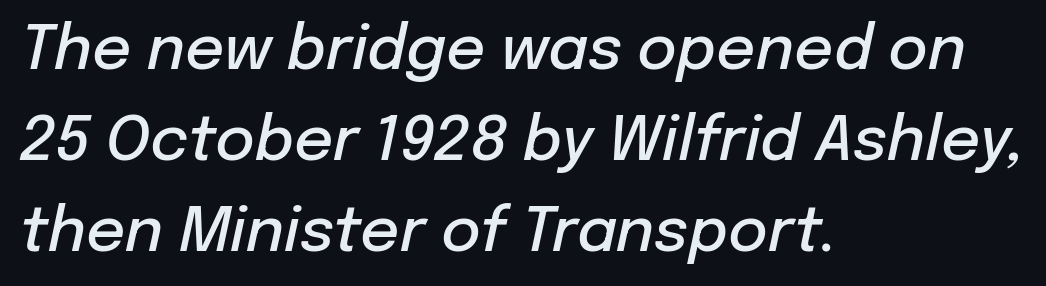
Leftover space on each line is placed entirely after the last word. Students, observe: this is what conventionally led text looks like. This rendering features lettering with no underline. Is this a fixed-width face? No — the glyphs have proportional, varying widths. Caption: standard tracking, unaltered. The axis of the letterforms is tilted away from vertical.
